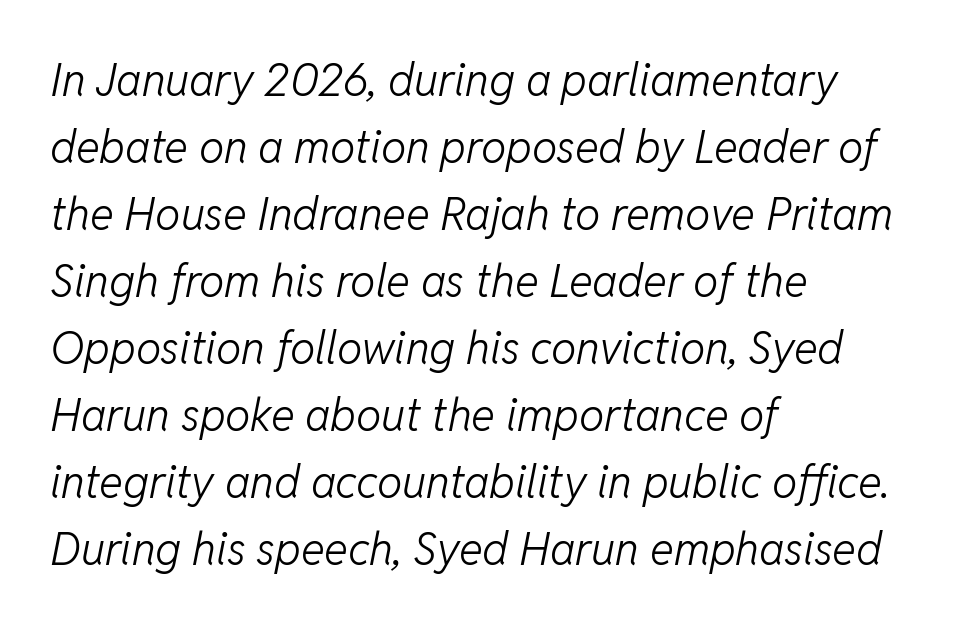
Q: Is the text bold? A: No.
Q: Is the text italic (slanted)? A: Yes, it leans right by about 11 degrees.
Q: Is the text underlined? A: No.
Q: How is the paragraph aligned? A: Left-aligned.
Q: Is the spacing between letters normal or unusually wide? A: Normal.
Q: Is the spacing between lines tight, normal or loose? A: Normal.
Q: Width (condensed, normal, or wide)? A: Normal.
Q: Stroke contrast? A: Low.
Q: x-height? A: Medium.
Q: Monospaced? A: No.
